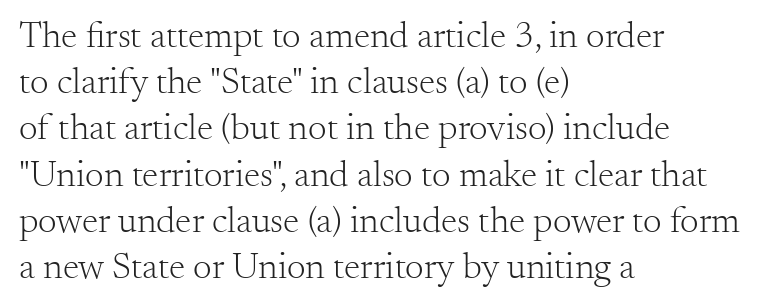
Glance below the letters and you will spot only blank space. Each line starts at the same left margin while the right side varies. You could not count columns in this text — the font is proportionally spaced. This is not heavy type; no bold has been used. Unlike a clean sans, this face finishes its strokes with serifs. Regarding leading, the lines here are spaced in the standard way.
